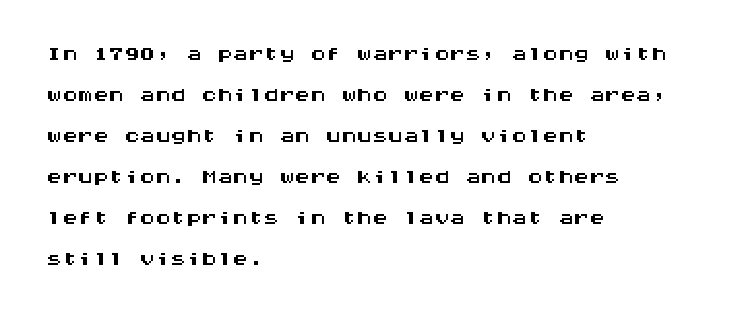
The image shows 31 px wide sans-serif type, upright, monospaced; set left-aligned, normal line spacing (1.32x), normal letter spacing, not underlined; medium stroke contrast and a large x-height.
